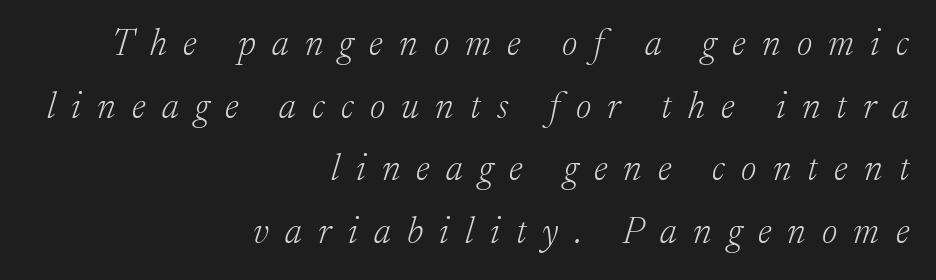
{"serif": "yes", "italic": "yes", "lean": "right", "slant_degrees": 17, "bold": "no", "weight": "light", "width": "normal", "stroke_contrast": "low", "x_height": "medium", "monospaced": "no", "underline": "no", "align": "right", "line_spacing": "normal", "line_spacing_ratio": 1.69, "letter_spacing": "wide", "letter_spacing_em": 0.44, "glyph_px": 37}
